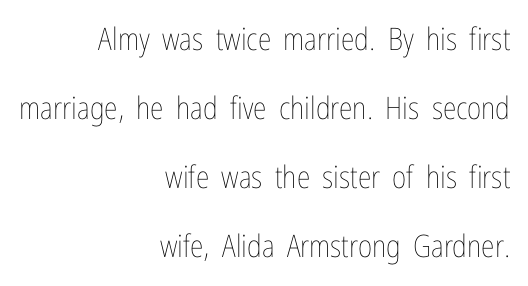
The image shows 31 px thin, condensed type, upright; set right-aligned, loose line spacing (2.23x), normal letter spacing, not underlined; low stroke contrast and a medium x-height.
